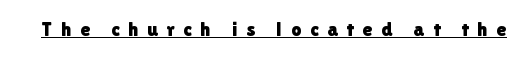
Q: Is the text italic (slanted)? A: No, it is upright.
Q: Is the text underlined? A: Yes.
Q: Is the spacing between letters normal or unusually wide? A: Unusually wide.
